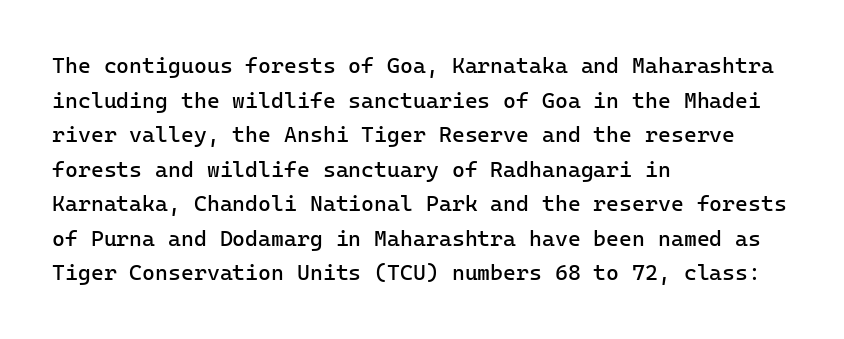
Q: Is the text bold? A: No.
Q: Is the text italic (slanted)? A: No, it is upright.
Q: Is the text underlined? A: No.
Q: How is the paragraph aligned? A: Left-aligned.
Q: Is the spacing between letters normal or unusually wide? A: Normal.
Q: Is the spacing between lines tight, normal or loose? A: Normal.
